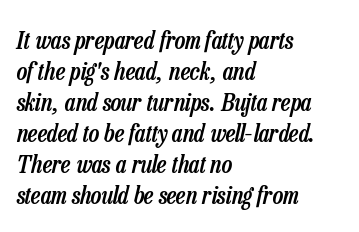
{"italic": "yes", "lean": "right", "slant_degrees": 13, "bold": "semi", "underline": "no", "align": "left", "line_spacing_ratio": 1.24, "letter_spacing": "normal", "letter_spacing_em": 0.0, "glyph_px": 25}
